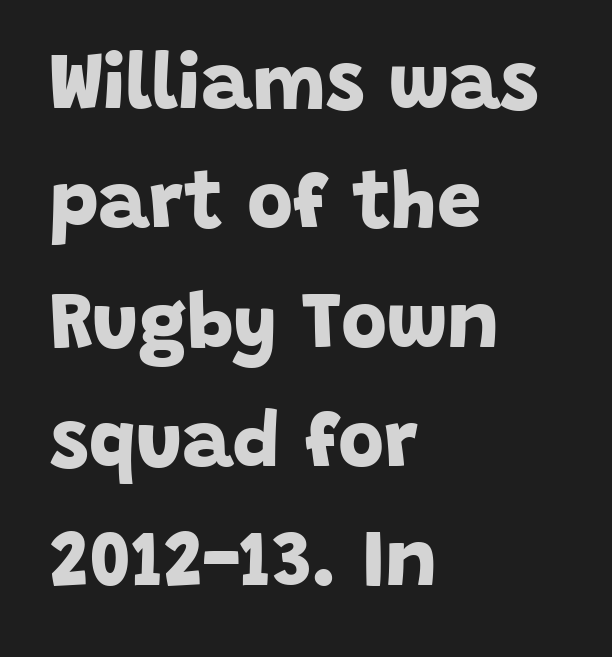
Stroke terminals: plain, sans-serif. No extra tracking has been applied to these lines. The rag falls on the right side of this text block. Underline: absent.
